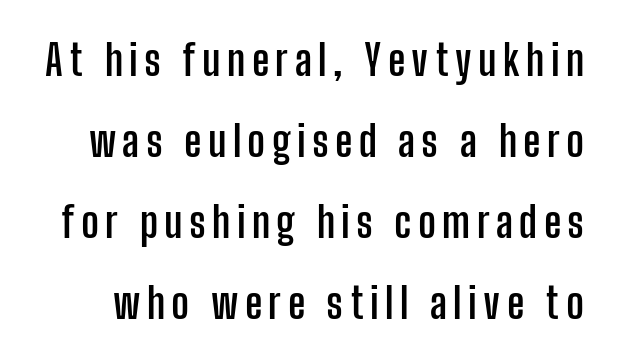
The image shows 42 px semibold, condensed sans-serif type, upright; set loose line spacing (1.93x), not underlined; low stroke contrast and a medium x-height.
